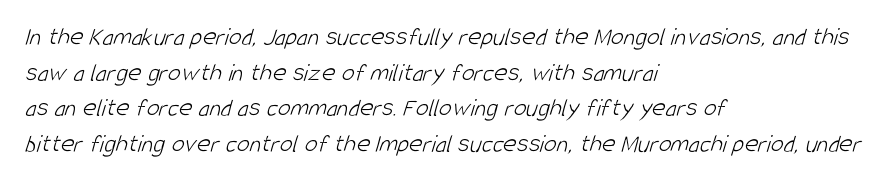
The horizontal fit of the characters is conventional and even. Quick note: interline space is typical. Reading down the block, your eye returns to a fixed left position each line. Compared with a typical body face, this is equally light or lighter still. Quick note: underline off.
